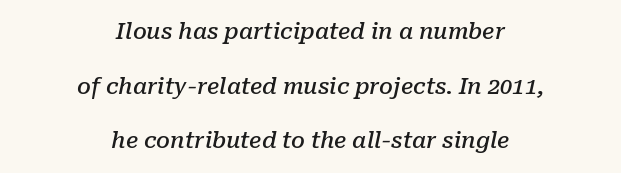
Every letter is mildly thick-stroked: semibold rather than bold. Visually the block forms a symmetrical silhouette, jagged on both flanks. Nobody touched the tracking dial on this one. Rows of type keep a wide berth in the vertical direction. Decoration check: the copy has no underline.
